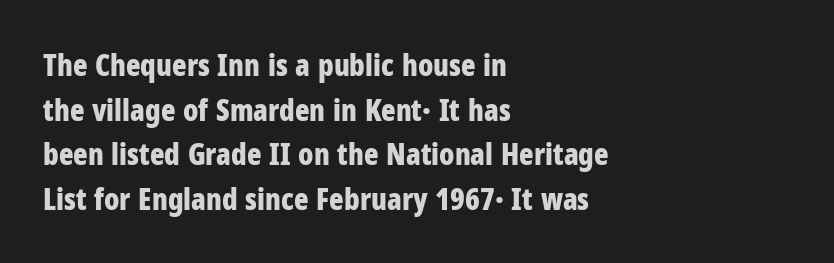
The image shows 30 px bold, condensed sans-serif type, upright; set left-aligned, normal line spacing (1.49x), normal letter spacing, not underlined; low stroke contrast and a medium x-height.
